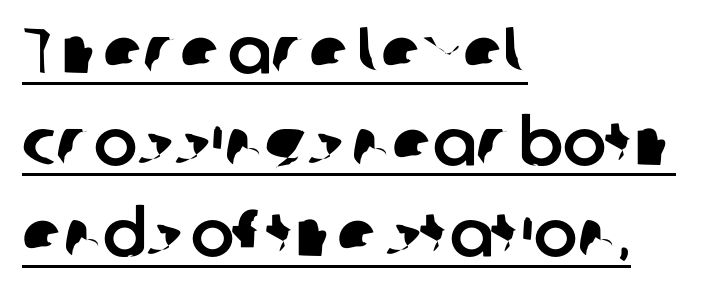
Each word holds together tightly as a unit, with standard inter-letter gaps. The glyphs in this specimen are sans serif. Varying glyph widths throughout — classic text-font behaviour. This is underlined copy, the kind a proofreader might mark for attention. Interline gaps are of average width in this sample.
